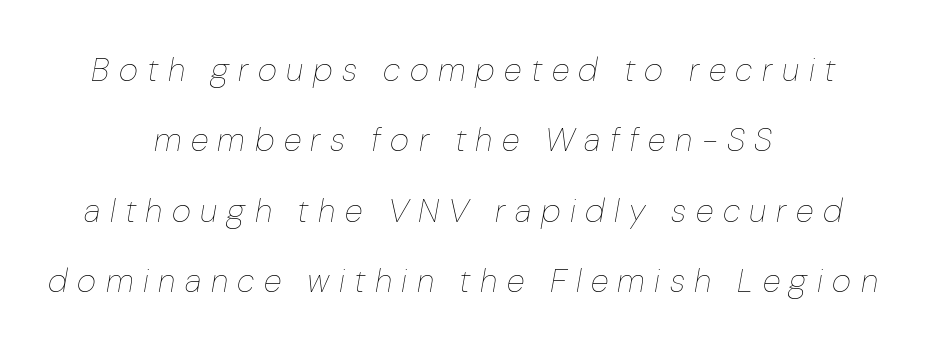
{"italic": "yes", "lean": "right", "slant_degrees": 10, "bold": "no", "weight": "thin", "width": "normal", "stroke_contrast": "low", "x_height": "medium", "monospaced": "no", "underline": "no", "align": "center", "line_spacing": "loose", "line_spacing_ratio": 2.13, "letter_spacing": "wide", "letter_spacing_em": 0.29, "glyph_px": 33}
